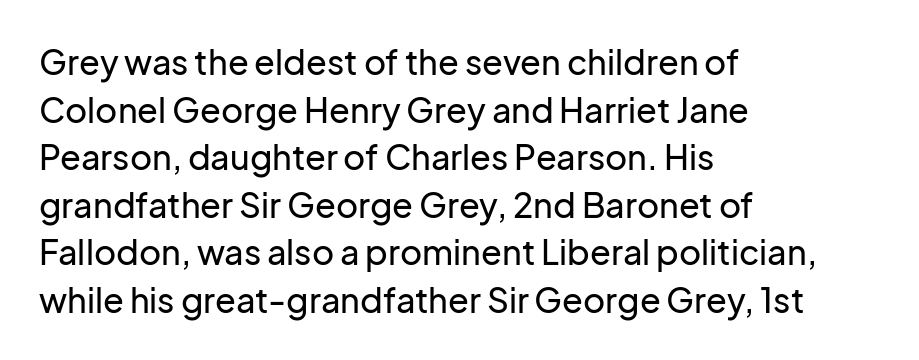
{"serif": "no", "italic": "no", "width": "normal", "stroke_contrast": "low", "x_height": "medium", "monospaced": "no", "underline": "no", "align": "left", "line_spacing": "normal", "line_spacing_ratio": 1.4, "letter_spacing": "normal", "letter_spacing_em": 0.0, "glyph_px": 34}
